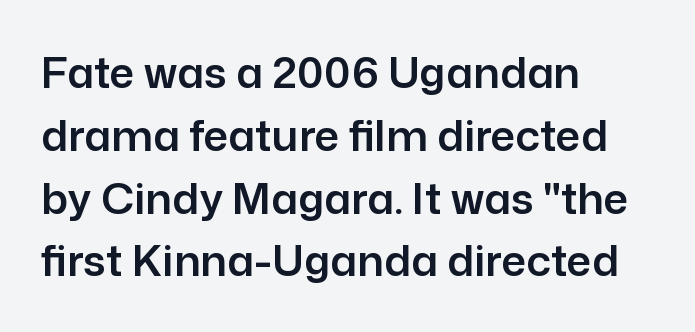
Q: Is the text italic (slanted)? A: No, it is upright.
Q: Is the typeface a serif or a sans-serif typeface? A: Sans-serif.
Q: Is the text underlined? A: No.
Q: How is the paragraph aligned? A: Left-aligned.
Q: Is the spacing between letters normal or unusually wide? A: Normal.
Q: Is the spacing between lines tight, normal or loose? A: Normal.
Q: Width (condensed, normal, or wide)? A: Normal.
Q: Stroke contrast? A: Low.
Q: x-height? A: Medium.
Q: Monospaced? A: No.
